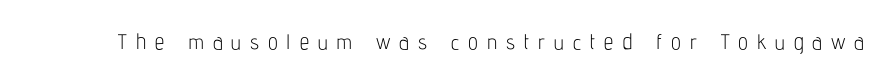
Q: Is the text bold? A: No.
Q: Is the text italic (slanted)? A: No, it is upright.
Q: Is the text underlined? A: No.
Q: Is the spacing between letters normal or unusually wide? A: Unusually wide.
